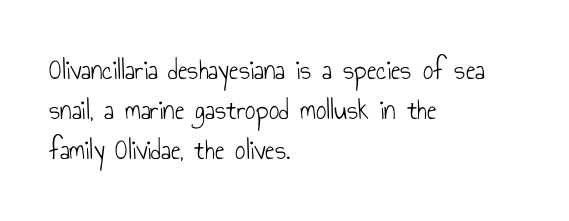
{"serif": "no", "italic": "no", "bold": "no", "weight": "light", "width": "condensed", "stroke_contrast": "low", "x_height": "small", "monospaced": "no", "underline": "no", "align": "left", "line_spacing": "normal", "line_spacing_ratio": 1.38, "letter_spacing": "normal", "letter_spacing_em": 0.0, "glyph_px": 29}
